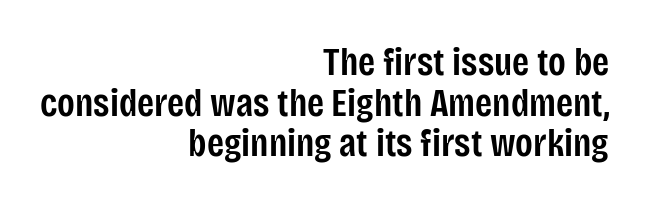
{"serif": "no", "italic": "no", "bold": "semi", "weight": "semibold", "width": "condensed", "stroke_contrast": "low", "x_height": "large", "monospaced": "no", "underline": "no", "align": "right", "line_spacing": "tight", "line_spacing_ratio": 1.04, "letter_spacing": "normal", "letter_spacing_em": 0.0, "glyph_px": 39}
